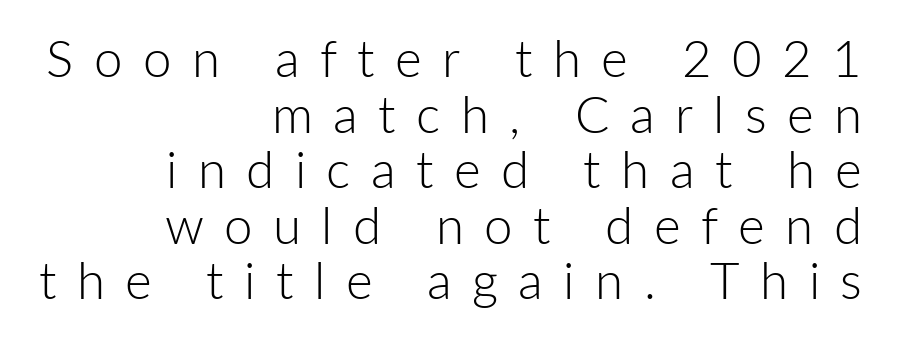
{"serif": "no", "italic": "no", "bold": "no", "weight": "light", "width": "normal", "stroke_contrast": "low", "x_height": "medium", "monospaced": "no", "underline": "no", "align": "right", "line_spacing": "tight", "line_spacing_ratio": 1.09, "letter_spacing": "wide", "letter_spacing_em": 0.4, "glyph_px": 51}
